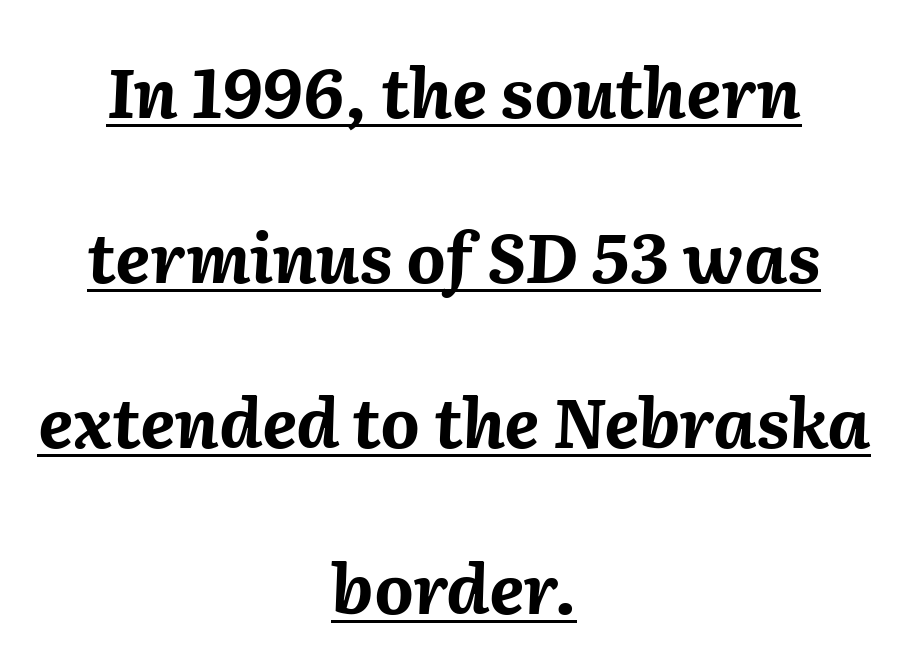
Q: Is the text bold? A: Yes.
Q: Is the text italic (slanted)? A: Yes, it leans right by about 2 degrees.
Q: Is the text underlined? A: Yes.
Q: How is the paragraph aligned? A: Centered.
Q: Is the spacing between letters normal or unusually wide? A: Normal.
Q: Is the spacing between lines tight, normal or loose? A: Loose.
Q: Width (condensed, normal, or wide)? A: Normal.
Q: Stroke contrast? A: Medium.
Q: x-height? A: Medium.
Q: Monospaced? A: No.
